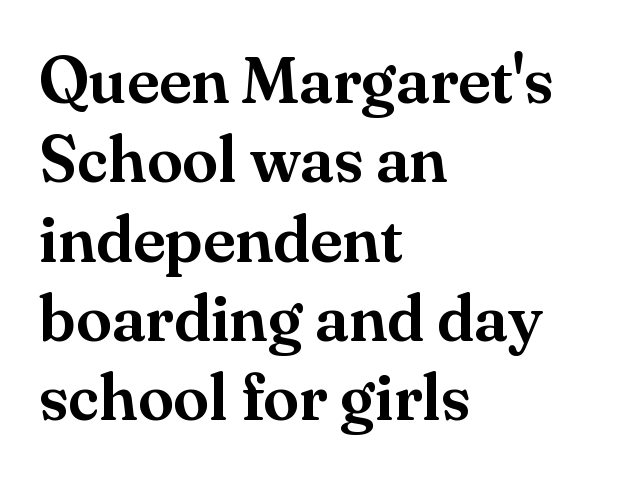
Q: Is the text italic (slanted)? A: No, it is upright.
Q: Is the typeface a serif or a sans-serif typeface? A: Serif.
Q: Is the text underlined? A: No.
Q: How is the paragraph aligned? A: Left-aligned.
Q: Is the spacing between letters normal or unusually wide? A: Normal.
Q: Width (condensed, normal, or wide)? A: Normal.
Q: Stroke contrast? A: Medium.
Q: x-height? A: Small.
Q: Monospaced? A: No.
